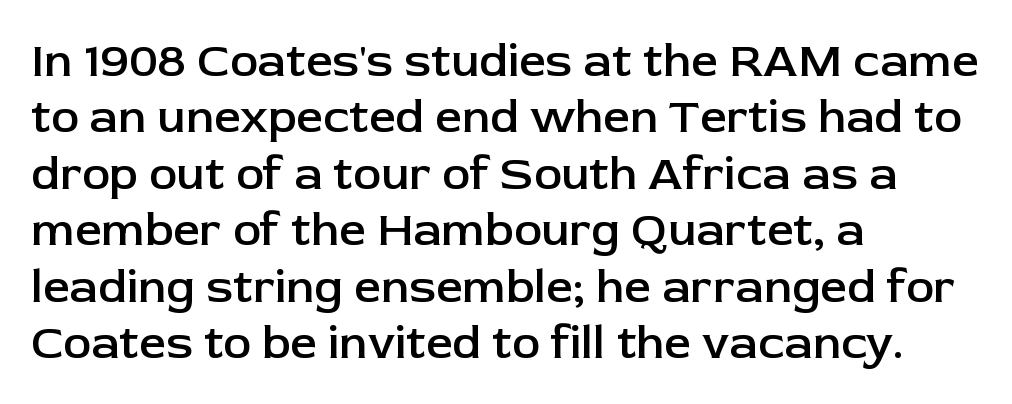
{"serif": "no", "italic": "no", "bold": "semi", "weight": "semibold", "width": "normal", "stroke_contrast": "low", "x_height": "medium", "monospaced": "no", "underline": "no", "align": "left", "line_spacing_ratio": 1.2, "letter_spacing": "normal", "letter_spacing_em": 0.0, "glyph_px": 47}
